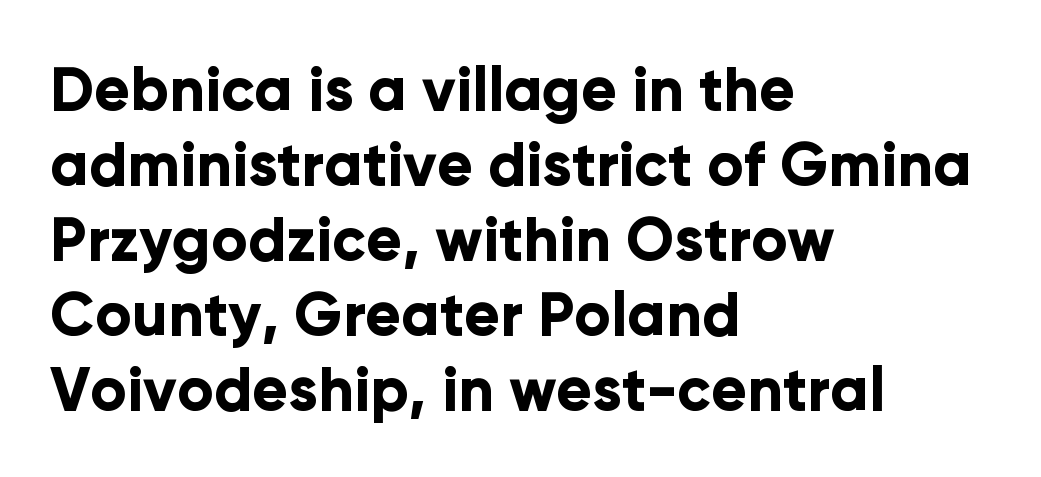
The image shows 60 px bold sans-serif type, upright; set left-aligned, normal line spacing (1.25x), normal letter spacing, not underlined; low stroke contrast and a medium x-height.
